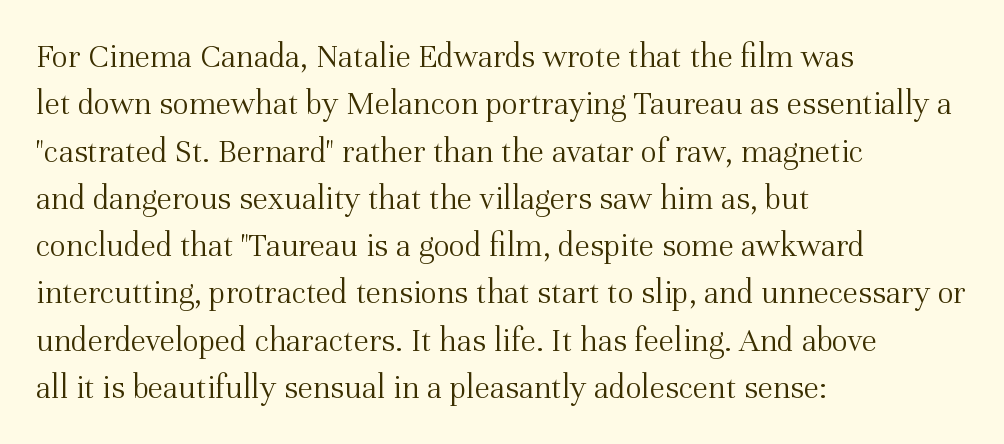
{"serif": "yes", "italic": "no", "bold": "no", "weight": "light", "width": "normal", "stroke_contrast": "medium", "x_height": "medium", "monospaced": "no", "underline": "no", "align": "left", "line_spacing": "normal", "line_spacing_ratio": 1.39, "letter_spacing": "normal", "letter_spacing_em": 0.0, "glyph_px": 34}
